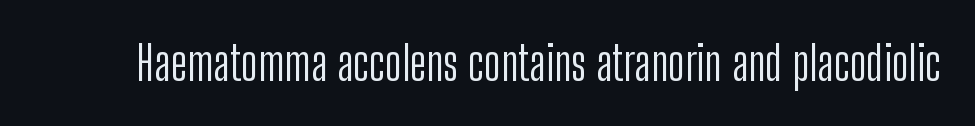
{"serif": "no", "italic": "no", "bold": "no", "weight": "light", "width": "condensed", "stroke_contrast": "low", "x_height": "medium", "monospaced": "no", "underline": "no", "letter_spacing": "normal", "letter_spacing_em": 0.0, "glyph_px": 47}
